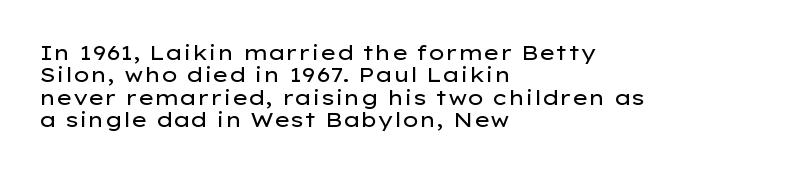
No extra tracking has been applied to these lines. Compared with a centered layout, this one pins lines to the left instead. Is this a heavy cut? Hardly; it is regular or lighter. Honestly, there is no underline to notice here at all. Students, observe: this is what under-led, compact text looks like.
